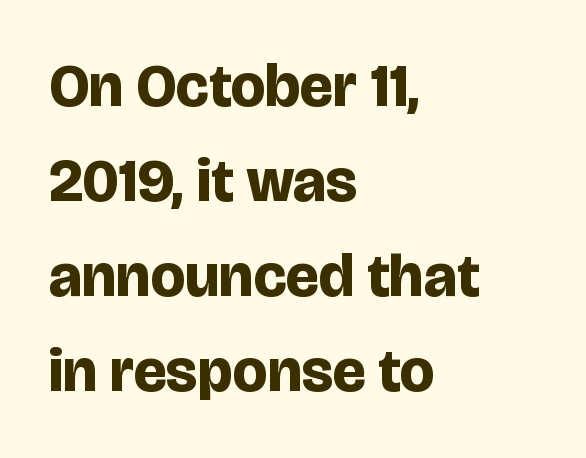
The paragraph has a hard left edge and a soft right edge. Serifs: no, the terminals of the letterforms are clean. The letters stand upright; this is a roman face. These lines are rendered in a variable-pitch font.
